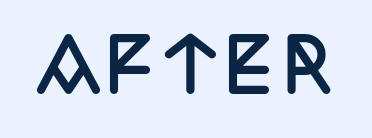
Typesetter's note: full bold, strokes at maximum text heaviness. The passage shown is typed in a proportional face where columns would drift. A bare baseline throughout the passage. No italicization has been applied; the sample stays upright. To sum up the face: it has serifs.
